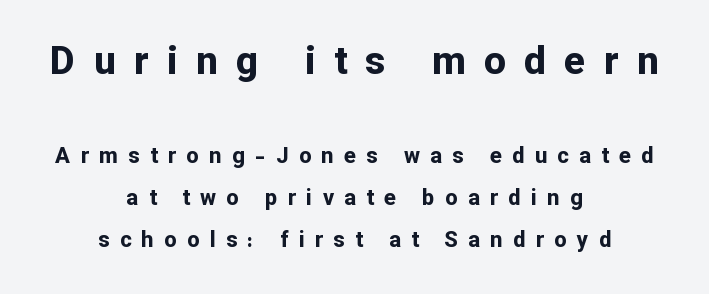
The image shows 39 px bold sans-serif type, upright; set centered, loose line spacing (1.91x), unusually wide letter spacing (+0.47 em), not underlined; the first (top) block is 1.77x larger; low stroke contrast and a medium x-height.
